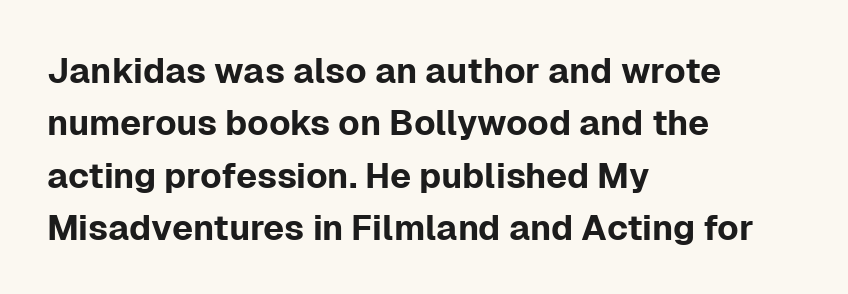
Q: Is the text italic (slanted)? A: No, it is upright.
Q: Is the typeface a serif or a sans-serif typeface? A: Sans-serif.
Q: Is the text underlined? A: No.
Q: How is the paragraph aligned? A: Left-aligned.
Q: Is the spacing between letters normal or unusually wide? A: Normal.
Q: Is the spacing between lines tight, normal or loose? A: Normal.
Q: Width (condensed, normal, or wide)? A: Normal.
Q: Stroke contrast? A: Low.
Q: x-height? A: Medium.
Q: Monospaced? A: No.
